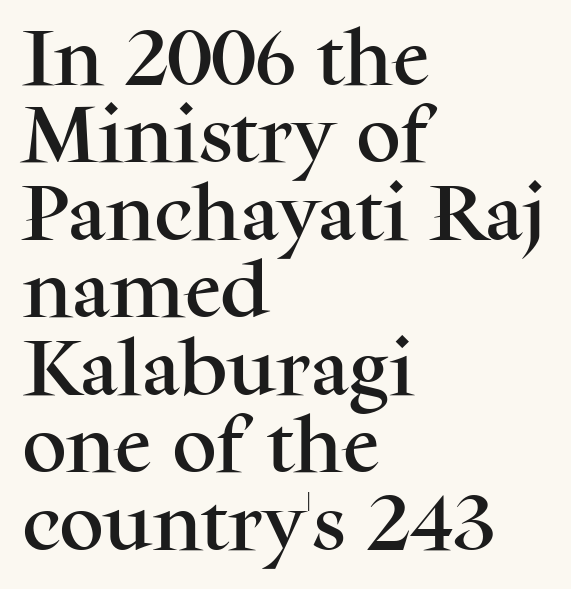
Font category for this specimen: serif. The text block is weighted toward the left margin, trailing off unevenly rightward. The rendering uses natural spacing where letterforms have individual widths. Words float on clear page, feet unadorned.
